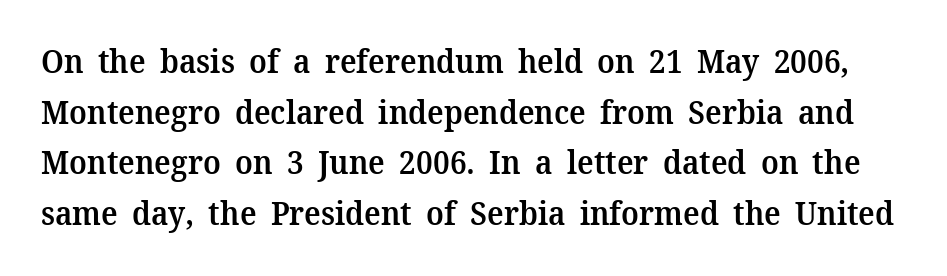
Moderately thickened strokes mark this as semibold type. Notice how descenders clear the ascenders below comfortably — that's standard leading. The letters sit at their default tracking, neither squeezed nor spread. Yep, those are serifs on the letters. Just letters on the line, the space beneath them empty.
